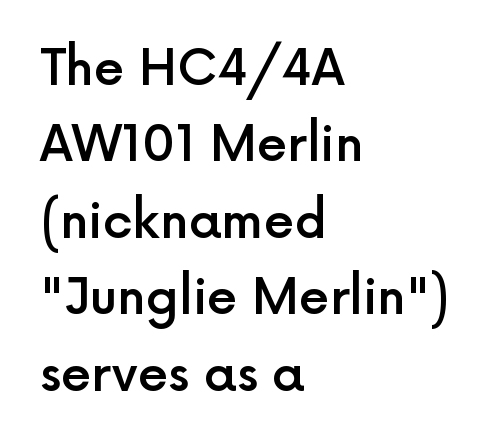
The image shows 49 px semibold sans-serif type, upright; set left-aligned, normal line spacing (1.56x), normal letter spacing, not underlined; a medium x-height.
